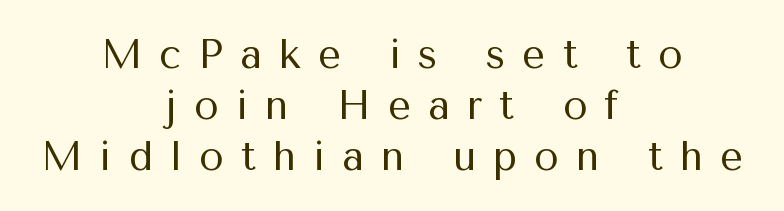
{"serif": "no", "italic": "no", "bold": "no", "weight": "regular", "width": "normal", "stroke_contrast": "medium", "x_height": "medium", "monospaced": "no", "underline": "no", "align": "center", "line_spacing": "normal", "line_spacing_ratio": 1.27, "letter_spacing": "wide", "letter_spacing_em": 0.43, "glyph_px": 40}
